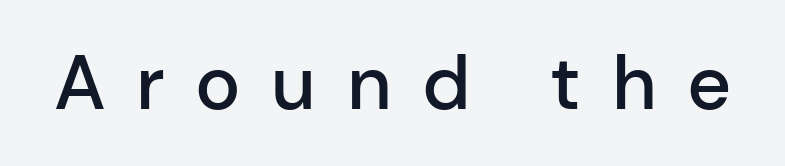
Is this a fixed-width face? No — the glyphs have proportional, varying widths. Tracking here is generous; glyphs stand well apart from one another. The face used here is a sans, in the tradition of grotesques and geometrics. No word sits above an underline.
